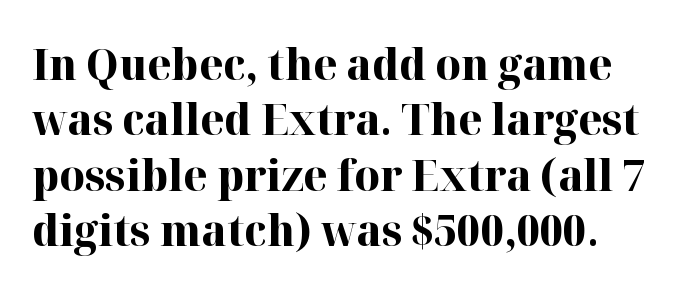
Q: Is the text bold? A: Yes.
Q: Is the text italic (slanted)? A: No, it is upright.
Q: Is the typeface a serif or a sans-serif typeface? A: Serif.
Q: Is the text underlined? A: No.
Q: Is the spacing between letters normal or unusually wide? A: Normal.
Q: Is the spacing between lines tight, normal or loose? A: Normal.
Q: Width (condensed, normal, or wide)? A: Normal.
Q: Stroke contrast? A: High.
Q: x-height? A: Medium.
Q: Monospaced? A: No.
